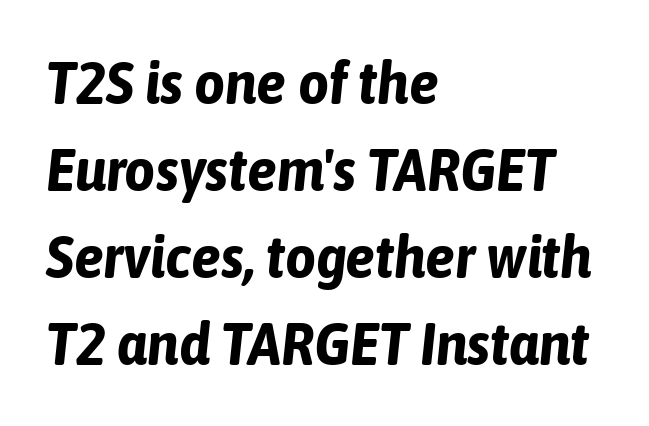
{"italic": "yes", "lean": "right", "slant_degrees": 6, "bold": "yes", "weight": "bold", "width": "condensed", "stroke_contrast": "low", "x_height": "medium", "monospaced": "no", "underline": "no", "align": "left", "line_spacing": "normal", "line_spacing_ratio": 1.45, "letter_spacing": "normal", "letter_spacing_em": 0.0, "glyph_px": 60}
